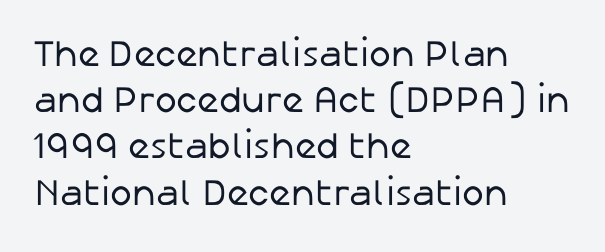
The image shows 37 px regular-weight sans-serif type, upright; set left-aligned, normal line spacing (1.25x), normal letter spacing, not underlined; low stroke contrast and a medium x-height.
